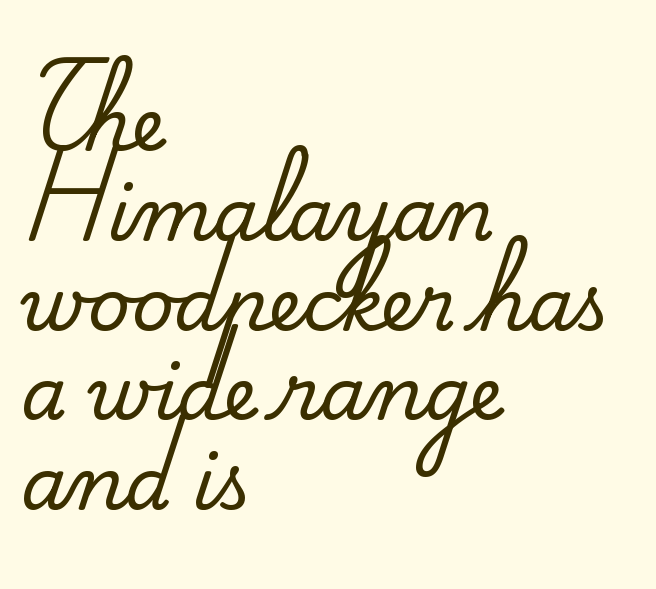
The words here are not underlined. Visually the block forms a straight wall on the left and a jagged coastline on the right. The font family rendered here belongs to the serif group. Caption: standard tracking, unaltered.
